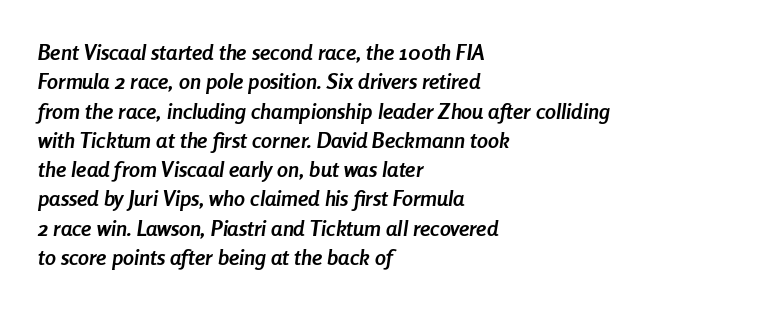
{"italic": "yes", "lean": "right", "slant_degrees": 8, "bold": "yes", "underline": "no", "align": "left", "line_spacing": "normal", "line_spacing_ratio": 1.33, "letter_spacing": "normal", "letter_spacing_em": 0.0, "glyph_px": 22}
